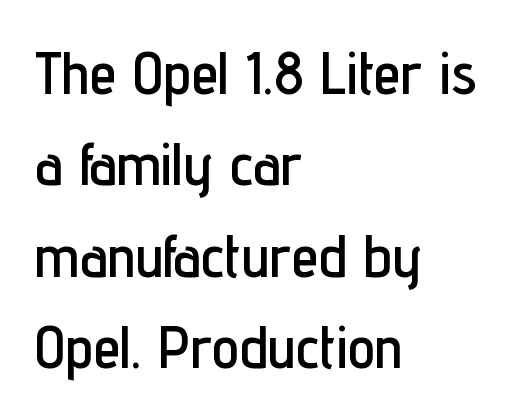
In terms of letterspacing, this is plain default setting. Vertically, the passage feels balanced, rows spaced as you'd expect. Left-aligned paragraph, ragged on the right. Check under the words: just untouched page. Check where the strokes stop: nothing finishes them off — pure sans.
